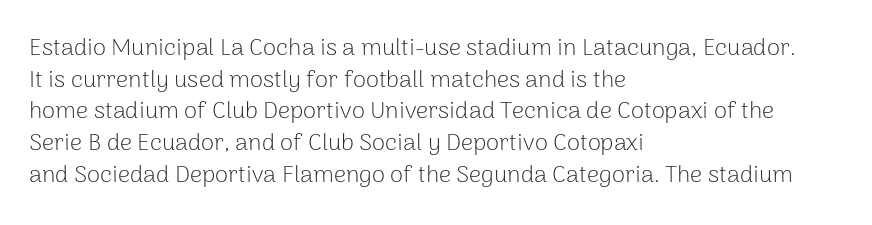
Leftover space on each line is placed entirely after the last word. The typesetting does not lean heavy: it is not bold. Honestly, the letter spacing is just normal — you wouldn't notice it. Underline: absent. If you drew a line through each stem, it would be perfectly vertical.
